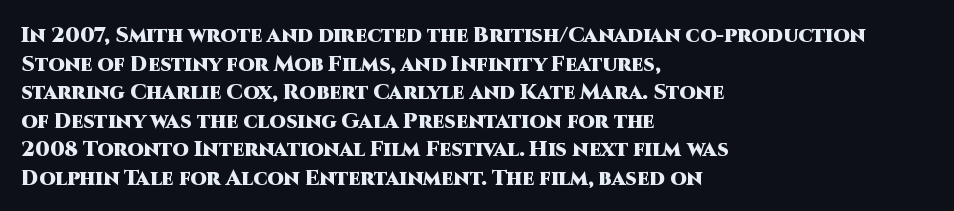
{"italic": "no", "bold": "yes", "underline": "no", "align": "left", "line_spacing": "normal", "line_spacing_ratio": 1.36, "letter_spacing": "normal", "letter_spacing_em": 0.0, "glyph_px": 21}
